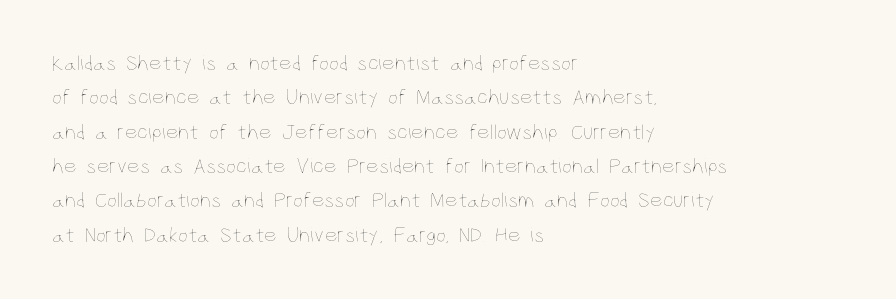
The image shows 22 px text type, upright; set left-aligned, normal line spacing (1.56x), normal letter spacing, not underlined.
